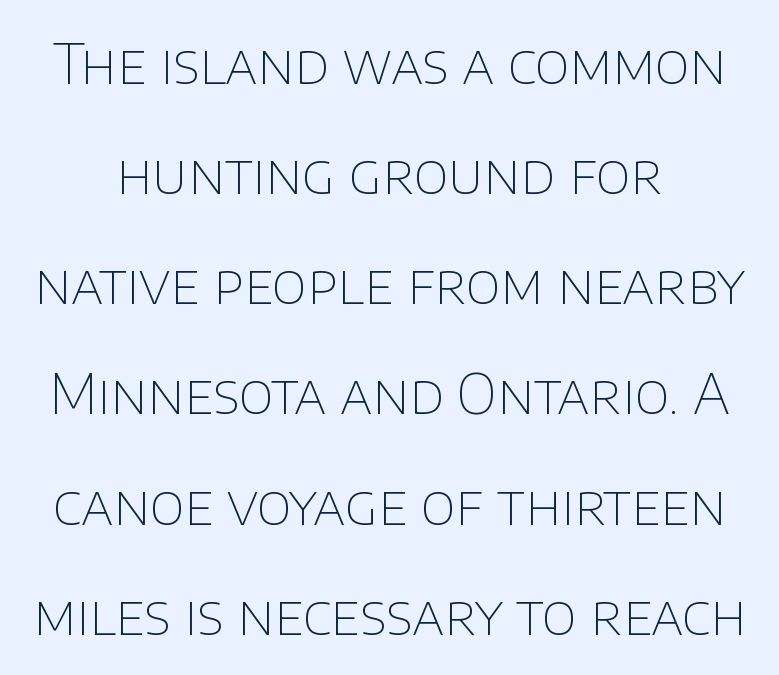
{"serif": "no", "italic": "no", "bold": "no", "weight": "thin", "width": "normal", "stroke_contrast": "low", "x_height": "large", "monospaced": "no", "underline": "no", "line_spacing": "loose", "line_spacing_ratio": 2.04, "letter_spacing": "normal", "letter_spacing_em": 0.0, "glyph_px": 54}
